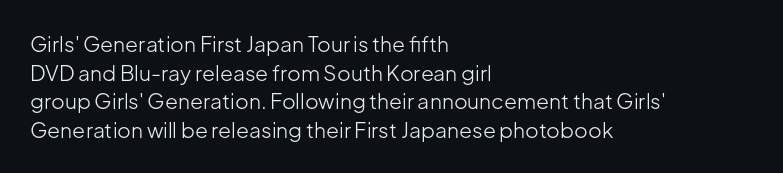
Line beginnings align vertically; line endings do not. Whoever set this chose a conventional vertical rhythm. Stroke mass is kept to a normal reading level or below. Nobody touched the tracking dial on this one.
